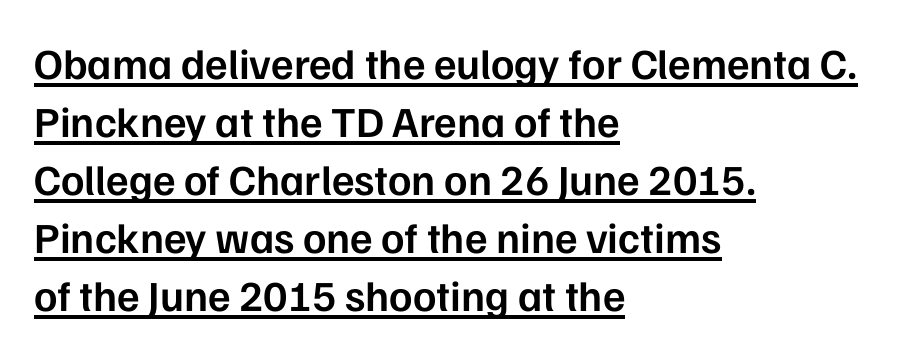
Q: Is the text bold? A: Semi-bold.
Q: Is the text italic (slanted)? A: No, it is upright.
Q: Is the typeface a serif or a sans-serif typeface? A: Sans-serif.
Q: Is the text underlined? A: Yes.
Q: How is the paragraph aligned? A: Left-aligned.
Q: Is the spacing between letters normal or unusually wide? A: Normal.
Q: Is the spacing between lines tight, normal or loose? A: Normal.
Q: Width (condensed, normal, or wide)? A: Normal.
Q: Stroke contrast? A: Low.
Q: x-height? A: Medium.
Q: Monospaced? A: No.
